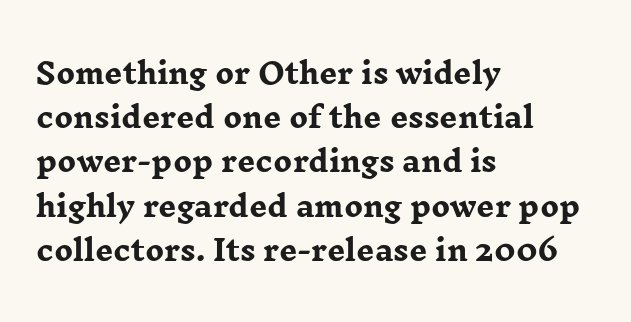
Q: Is the text bold? A: Yes.
Q: Is the text italic (slanted)? A: No, it is upright.
Q: Is the typeface a serif or a sans-serif typeface? A: Serif.
Q: Is the text underlined? A: No.
Q: How is the paragraph aligned? A: Left-aligned.
Q: Is the spacing between letters normal or unusually wide? A: Normal.
Q: Is the spacing between lines tight, normal or loose? A: Normal.
Q: Width (condensed, normal, or wide)? A: Wide.
Q: Stroke contrast? A: Low.
Q: x-height? A: Medium.
Q: Monospaced? A: No.
